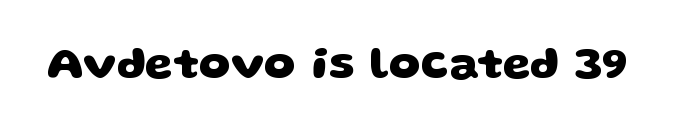
Each glyph is drawn with heavy, bold strokes. Students, note that the glyphs here touch the page at normal intervals. Letters rest on an invisible, unmarked baseline. Unlike a traditional serif, this face leaves its strokes unadorned. Think of a printed novel: that variable character pitch is what you see here.
